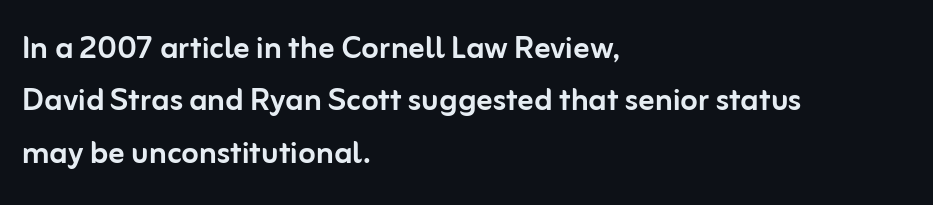
Q: Is the text italic (slanted)? A: No, it is upright.
Q: Is the typeface a serif or a sans-serif typeface? A: Sans-serif.
Q: Is the text underlined? A: No.
Q: How is the paragraph aligned? A: Left-aligned.
Q: Is the spacing between letters normal or unusually wide? A: Normal.
Q: Is the spacing between lines tight, normal or loose? A: Normal.
Q: Width (condensed, normal, or wide)? A: Normal.
Q: Stroke contrast? A: Low.
Q: x-height? A: Medium.
Q: Monospaced? A: No.
